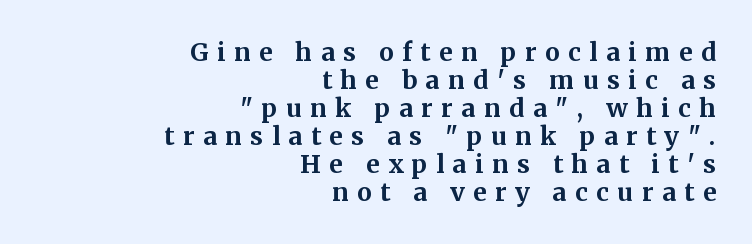
{"italic": "no", "bold": "yes", "underline": "no", "align": "right", "line_spacing": "tight", "line_spacing_ratio": 1.12, "letter_spacing": "wide", "letter_spacing_em": 0.34, "glyph_px": 25}
